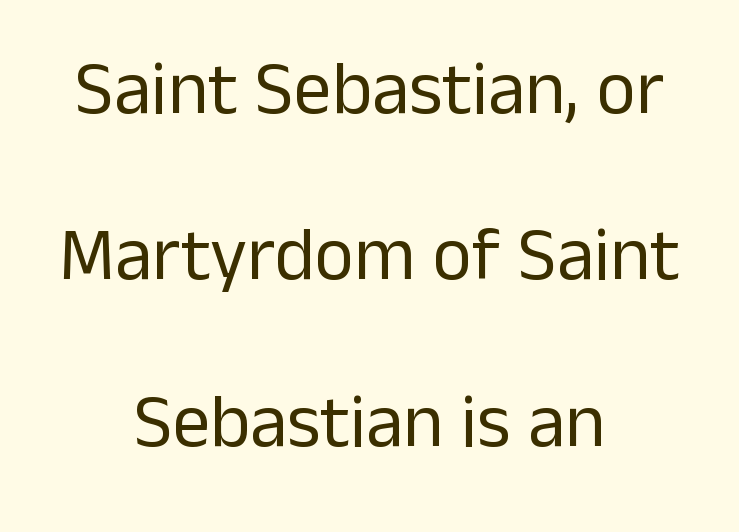
{"serif": "no", "italic": "no", "bold": "no", "weight": "regular", "width": "normal", "stroke_contrast": "low", "x_height": "medium", "monospaced": "no", "underline": "no", "align": "center", "line_spacing": "loose", "line_spacing_ratio": 2.22, "letter_spacing": "normal", "letter_spacing_em": 0.0, "glyph_px": 75}
